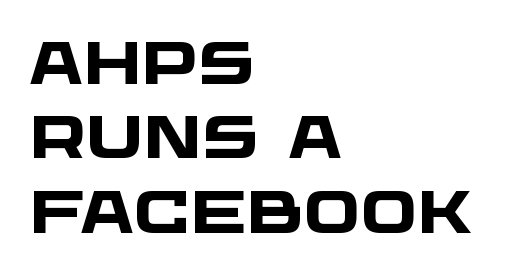
{"serif": "no", "bold": "yes", "weight": "heavy", "width": "wide", "stroke_contrast": "low", "x_height": "large", "monospaced": "no", "underline": "no", "align": "left", "line_spacing_ratio": 1.24, "letter_spacing": "normal", "letter_spacing_em": 0.0, "glyph_px": 60}
